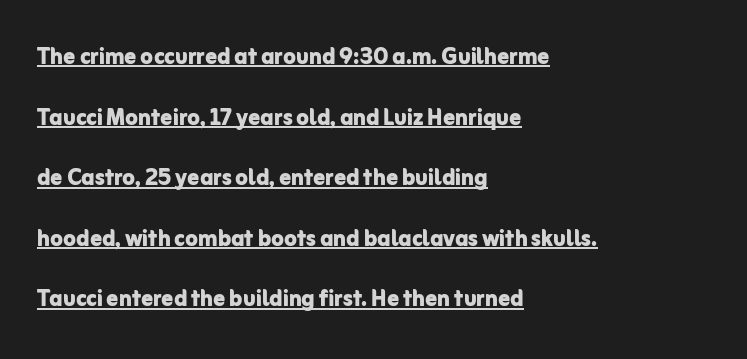
Loosely led — the rows are spread out. Italic: no, the glyphs are upright roman. This sample uses a sans-serif face. These lines are set flush left with a ragged right edge. Do the characters align in a grid? No, the font is proportional.
